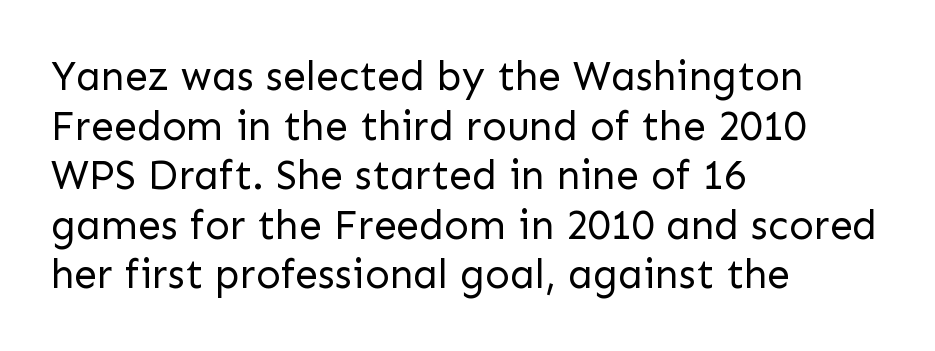
The image shows 41 px regular-weight sans-serif type, upright; set left-aligned, line spacing 1.21x, normal letter spacing, not underlined; low stroke contrast and a medium x-height.
